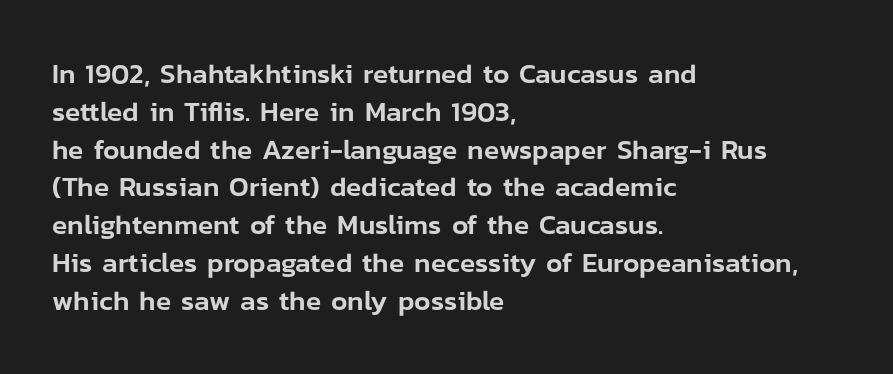
{"serif": "no", "italic": "no", "width": "normal", "stroke_contrast": "low", "x_height": "medium", "monospaced": "no", "underline": "no", "align": "left", "line_spacing": "normal", "line_spacing_ratio": 1.35, "letter_spacing": "normal", "letter_spacing_em": 0.0, "glyph_px": 28}
